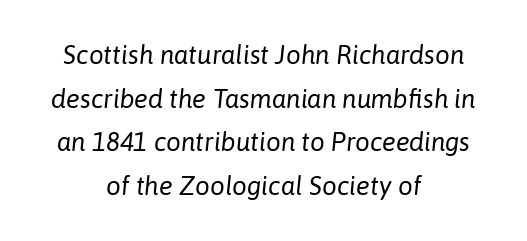
Q: Is the text bold? A: No.
Q: Is the text italic (slanted)? A: Yes, it leans right by about 6 degrees.
Q: Is the text underlined? A: No.
Q: How is the paragraph aligned? A: Centered.
Q: Is the spacing between letters normal or unusually wide? A: Normal.
Q: Is the spacing between lines tight, normal or loose? A: Normal.
